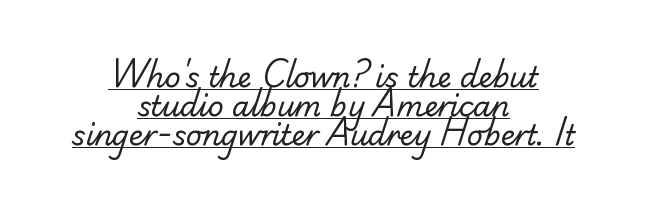
Q: Is the text bold? A: No.
Q: Is the typeface a serif or a sans-serif typeface? A: Sans-serif.
Q: Is the text underlined? A: Yes.
Q: How is the paragraph aligned? A: Centered.
Q: Is the spacing between letters normal or unusually wide? A: Normal.
Q: Is the spacing between lines tight, normal or loose? A: Tight.
Q: Width (condensed, normal, or wide)? A: Normal.
Q: Stroke contrast? A: Low.
Q: x-height? A: Small.
Q: Monospaced? A: No.
